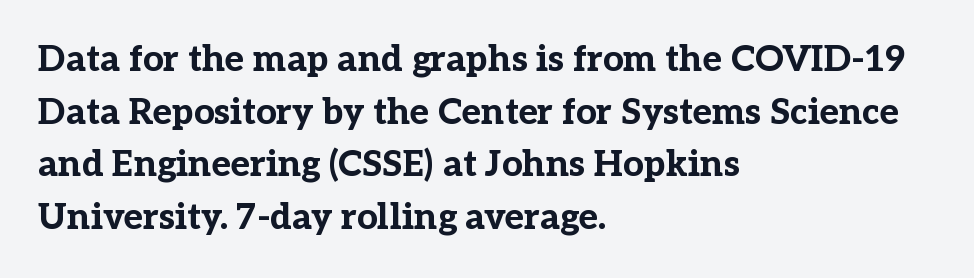
{"serif": "yes", "italic": "no", "bold": "yes", "weight": "bold", "width": "normal", "stroke_contrast": "low", "x_height": "medium", "monospaced": "no", "underline": "no", "align": "left", "line_spacing": "normal", "line_spacing_ratio": 1.46, "letter_spacing": "normal", "letter_spacing_em": 0.0, "glyph_px": 36}
